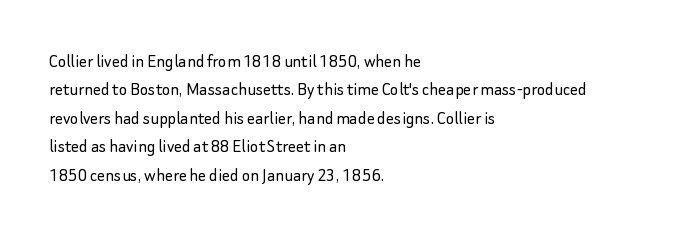
Q: Is the text bold? A: No.
Q: Is the text italic (slanted)? A: No, it is upright.
Q: Is the text underlined? A: No.
Q: How is the paragraph aligned? A: Left-aligned.
Q: Is the spacing between letters normal or unusually wide? A: Normal.
Q: Is the spacing between lines tight, normal or loose? A: Normal.
